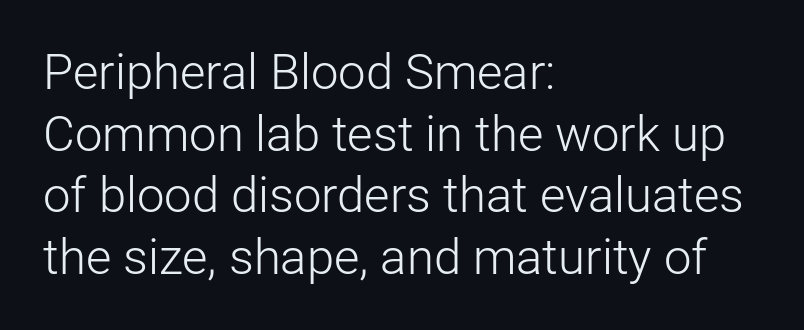
The image shows 49 px light sans-serif type, upright; set left-aligned, normal line spacing (1.26x), normal letter spacing, not underlined; low stroke contrast and a medium x-height.
